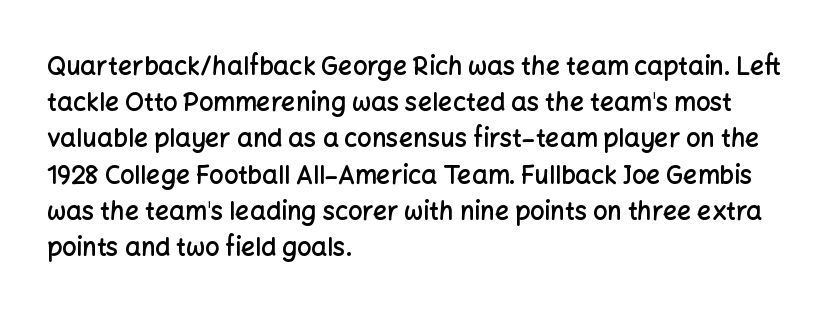
Caption: semibold face, moderately heavy strokes. Type without underlining. Quick note: interline space is typical. Vertical strokes here are truly vertical. Caption: multi-line text, flush left, ragged right.
